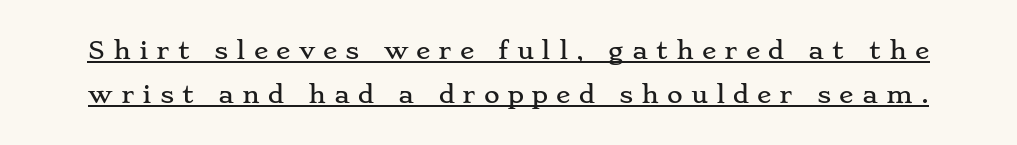
The image shows 24 px text type, upright; set line spacing 1.82x, unusually wide letter spacing (+0.34 em), underlined.
